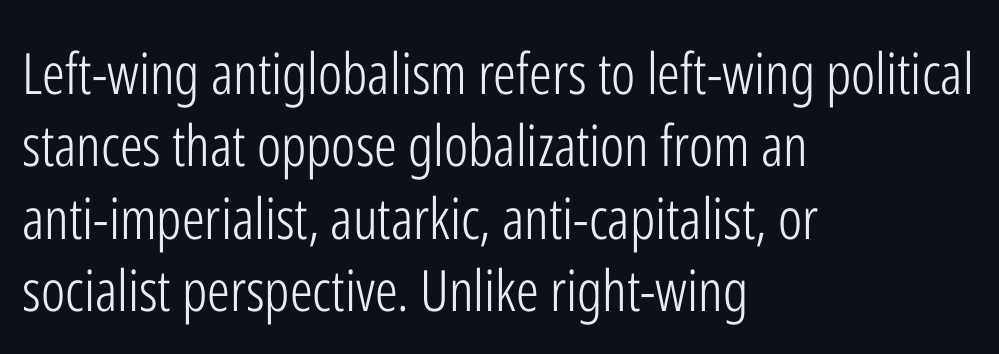
{"serif": "no", "italic": "no", "bold": "no", "weight": "light", "width": "condensed", "stroke_contrast": "low", "x_height": "medium", "monospaced": "no", "underline": "no", "align": "left", "line_spacing": "normal", "line_spacing_ratio": 1.27, "letter_spacing": "normal", "letter_spacing_em": 0.0, "glyph_px": 57}
